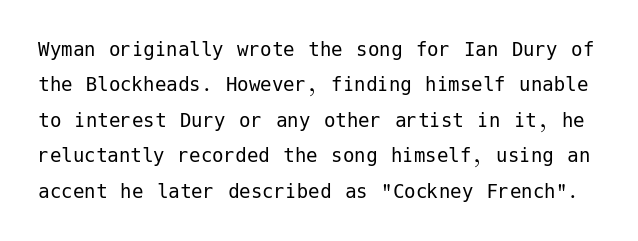
{"italic": "no", "bold": "no", "underline": "no", "line_spacing": "normal", "line_spacing_ratio": 1.54, "letter_spacing": "normal", "letter_spacing_em": 0.0, "glyph_px": 23}
